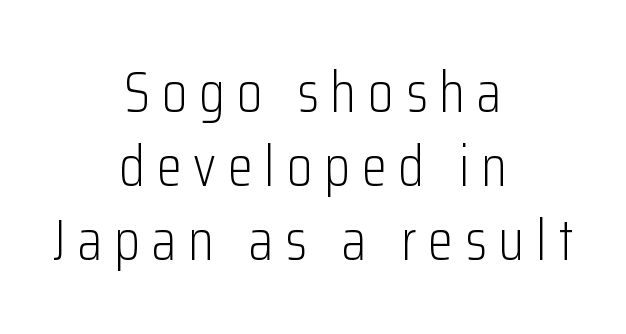
{"serif": "no", "italic": "no", "bold": "no", "weight": "light", "width": "condensed", "stroke_contrast": "low", "x_height": "medium", "monospaced": "no", "underline": "no", "align": "center", "line_spacing": "normal", "line_spacing_ratio": 1.3, "letter_spacing": "wide", "letter_spacing_em": 0.21, "glyph_px": 57}
